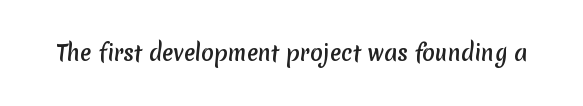
On the weight axis this lands at bold, roughly 700. Spacing between characters is what you'd get straight out of the box. Check under the words: just untouched page.
